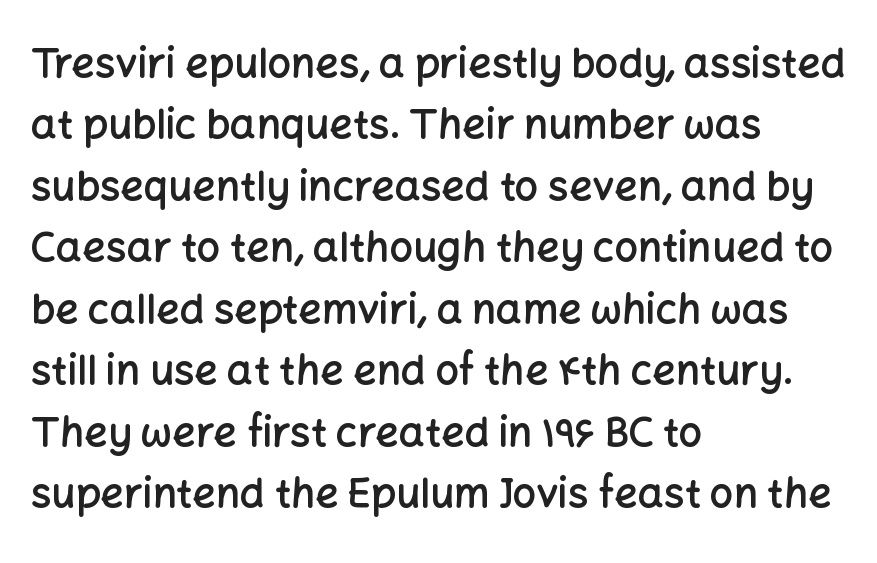
{"serif": "no", "italic": "no", "bold": "semi", "weight": "semibold", "width": "normal", "stroke_contrast": "low", "x_height": "medium", "monospaced": "no", "underline": "no", "align": "left", "line_spacing": "normal", "line_spacing_ratio": 1.5, "letter_spacing": "normal", "letter_spacing_em": 0.0, "glyph_px": 41}
